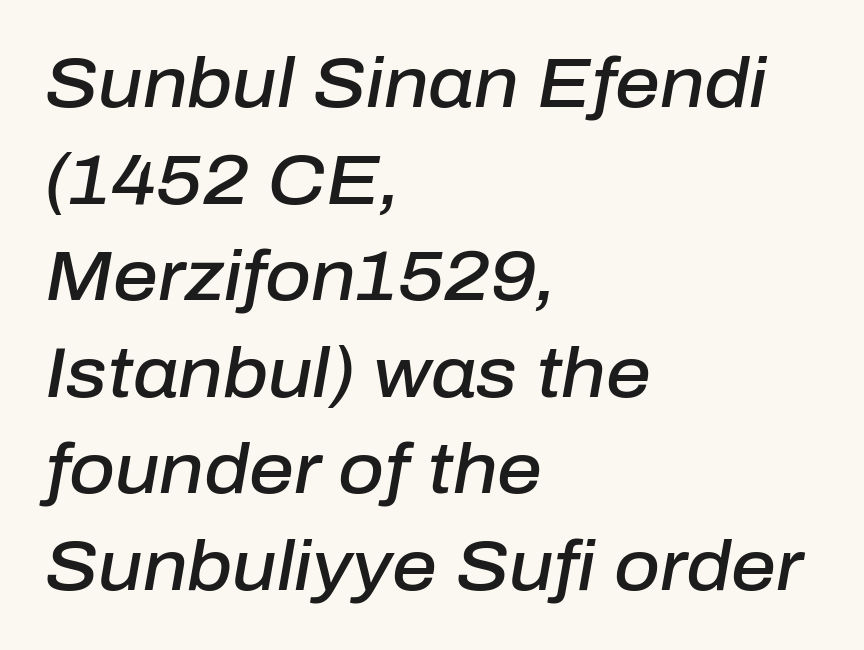
Bold? Not quite — semibold, heavier than regular but stopping short. In CSS terms this would be text-align: left. Slant detected: the letters are inclined. The area under the type is left untouched. The block of text has a typical density, with ordinary space between rows. This sample has the flowing, uneven cadence of proportional lettering.
